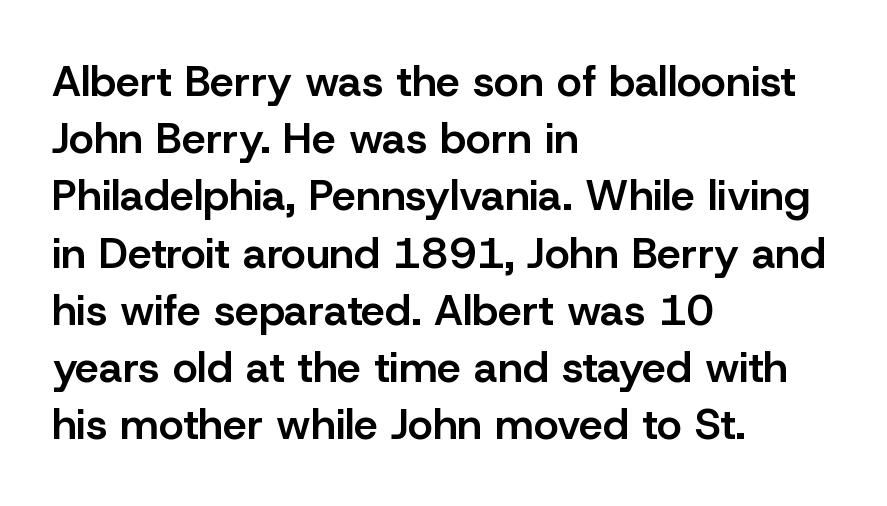
The image shows 43 px semibold sans-serif type, upright; set left-aligned, normal line spacing (1.33x), normal letter spacing, not underlined; low stroke contrast and a medium x-height.
